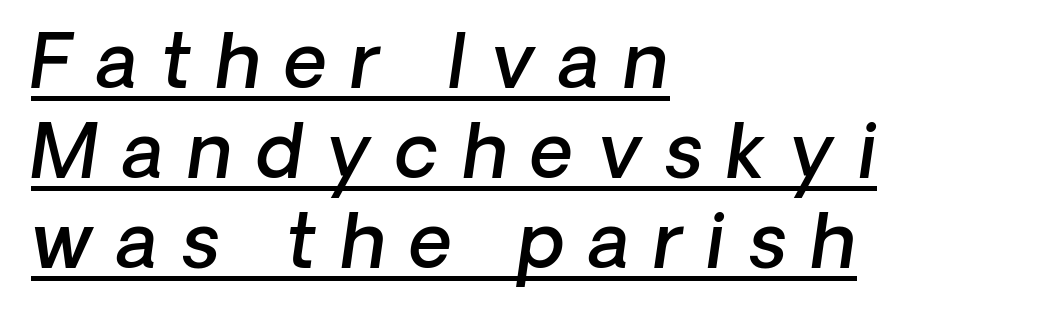
Q: Is the text bold? A: Semi-bold.
Q: Is the typeface a serif or a sans-serif typeface? A: Sans-serif.
Q: Is the text underlined? A: Yes.
Q: How is the paragraph aligned? A: Left-aligned.
Q: Is the spacing between letters normal or unusually wide? A: Unusually wide.
Q: Width (condensed, normal, or wide)? A: Normal.
Q: Stroke contrast? A: Low.
Q: x-height? A: Medium.
Q: Monospaced? A: No.
